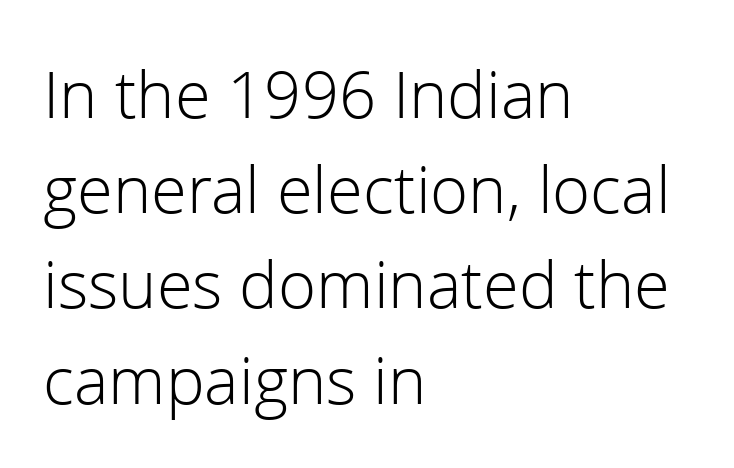
{"serif": "no", "italic": "no", "bold": "no", "weight": "light", "width": "normal", "stroke_contrast": "low", "x_height": "medium", "monospaced": "no", "underline": "no", "align": "left", "line_spacing": "normal", "line_spacing_ratio": 1.36, "letter_spacing": "normal", "letter_spacing_em": 0.0, "glyph_px": 70}
